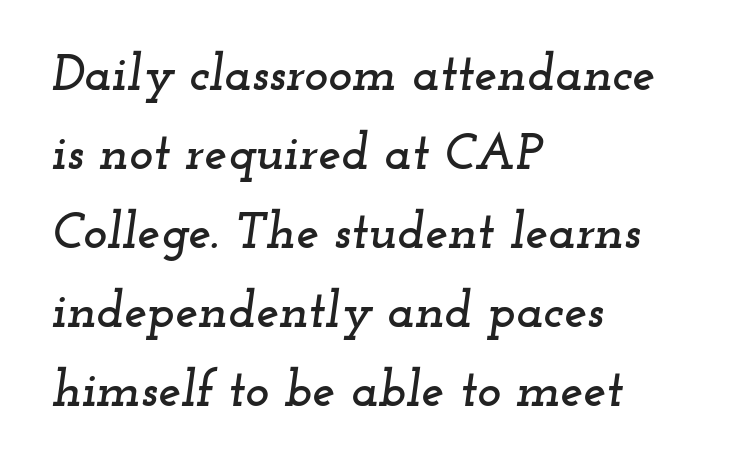
The image shows 51 px wide serif type, italic (leaning right); set left-aligned, normal line spacing (1.55x), normal letter spacing, not underlined; low stroke contrast and a small x-height.
